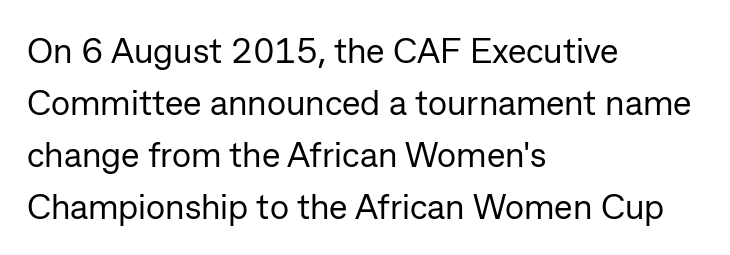
The image shows 35 px regular-weight sans-serif type, upright; set left-aligned, normal line spacing (1.49x), normal letter spacing, not underlined; low stroke contrast and a medium x-height.
